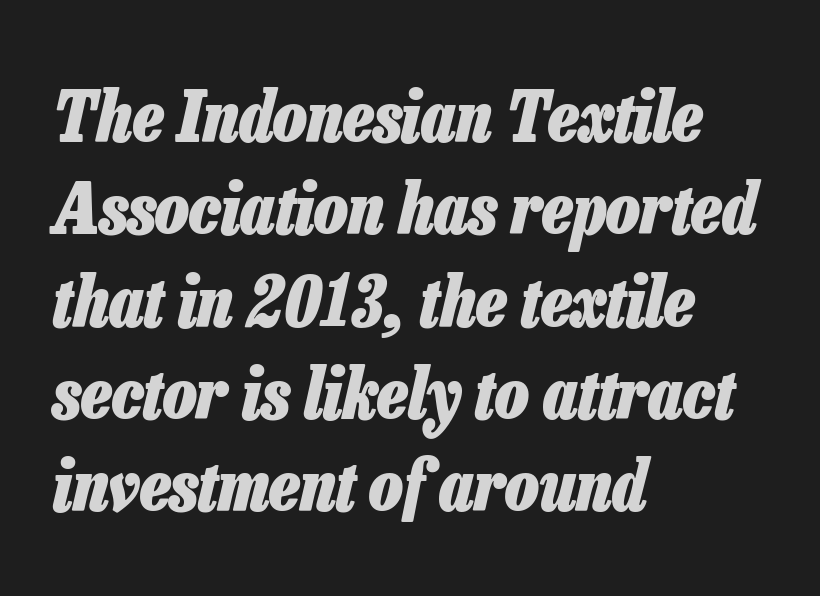
{"italic": "yes", "lean": "right", "slant_degrees": 13, "bold": "yes", "weight": "heavy", "width": "condensed", "stroke_contrast": "low", "x_height": "medium", "monospaced": "no", "underline": "no", "align": "left", "line_spacing": "normal", "line_spacing_ratio": 1.3, "letter_spacing": "normal", "letter_spacing_em": 0.0, "glyph_px": 71}
